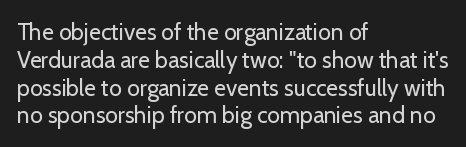
Q: Is the text bold? A: No.
Q: Is the text italic (slanted)? A: No, it is upright.
Q: Is the text underlined? A: No.
Q: How is the paragraph aligned? A: Left-aligned.
Q: Is the spacing between letters normal or unusually wide? A: Normal.
